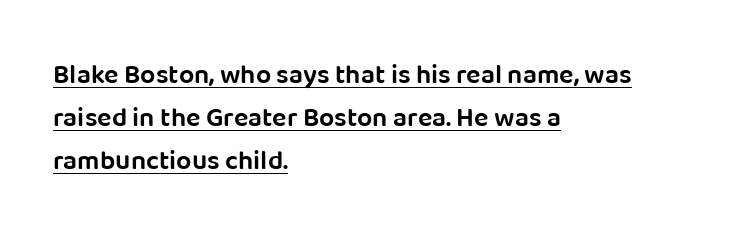
Q: Is the text bold? A: Semi-bold.
Q: Is the text italic (slanted)? A: No, it is upright.
Q: Is the text underlined? A: Yes.
Q: How is the paragraph aligned? A: Left-aligned.
Q: Is the spacing between letters normal or unusually wide? A: Normal.
Q: Is the spacing between lines tight, normal or loose? A: Normal.
